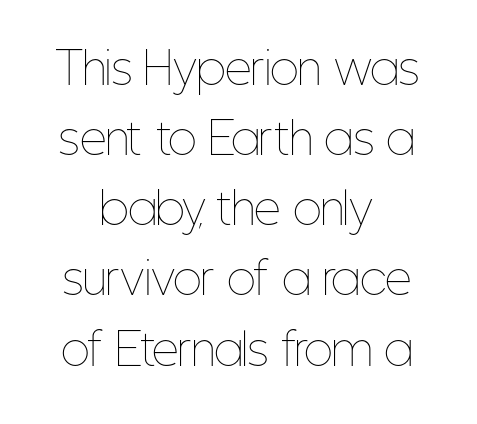
{"italic": "no", "bold": "no", "weight": "thin", "width": "condensed", "stroke_contrast": "low", "x_height": "medium", "monospaced": "no", "underline": "no", "align": "center", "line_spacing": "normal", "line_spacing_ratio": 1.67, "letter_spacing": "normal", "letter_spacing_em": 0.0, "glyph_px": 42}
